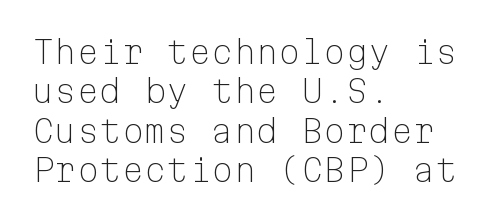
{"serif": "no", "italic": "no", "bold": "no", "weight": "light", "width": "normal", "stroke_contrast": "low", "x_height": "medium", "monospaced": "yes", "underline": "no", "align": "left", "line_spacing_ratio": 1.23, "letter_spacing": "normal", "letter_spacing_em": 0.0, "glyph_px": 32}
